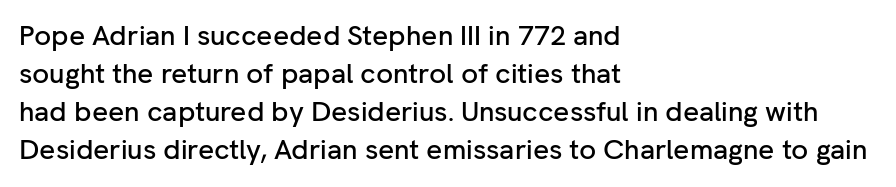
The image shows 28 px sans-serif type, upright; set left-aligned, normal line spacing (1.36x), normal letter spacing, not underlined; low stroke contrast and a medium x-height.
